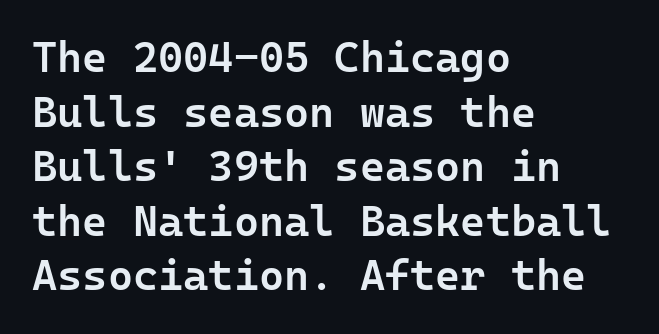
{"serif": "no", "italic": "no", "bold": "semi", "weight": "semibold", "width": "normal", "stroke_contrast": "low", "x_height": "medium", "underline": "no", "align": "left", "line_spacing": "normal", "line_spacing_ratio": 1.27, "letter_spacing": "normal", "letter_spacing_em": 0.0, "glyph_px": 43}
